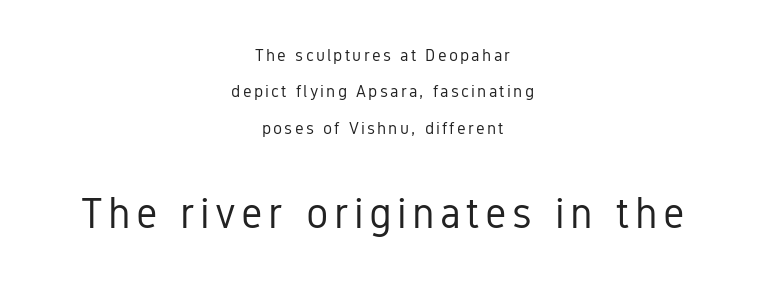
The image shows 42 px regular-weight, condensed sans-serif type, upright; set centered, loose line spacing (2.14x), not underlined; the second (bottom) block is 2.47x larger; low stroke contrast and a medium x-height.
